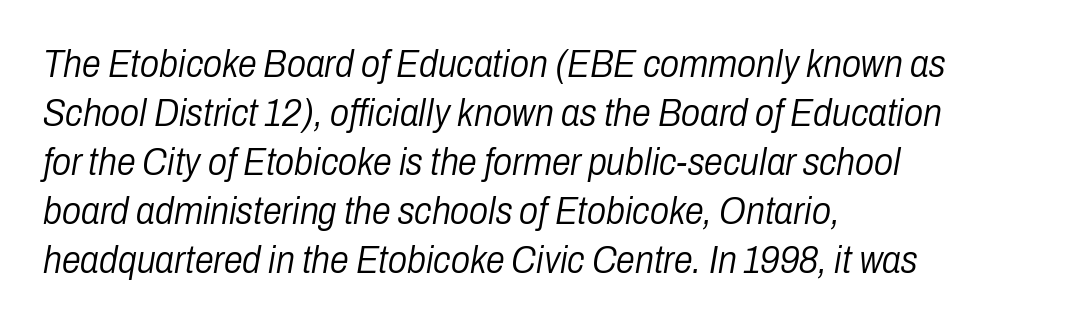
Q: Is the text bold? A: No.
Q: Is the text italic (slanted)? A: Yes, it leans right by about 10 degrees.
Q: Is the text underlined? A: No.
Q: How is the paragraph aligned? A: Left-aligned.
Q: Is the spacing between letters normal or unusually wide? A: Normal.
Q: Is the spacing between lines tight, normal or loose? A: Normal.
Q: Width (condensed, normal, or wide)? A: Condensed.
Q: Stroke contrast? A: Low.
Q: x-height? A: Medium.
Q: Monospaced? A: No.
